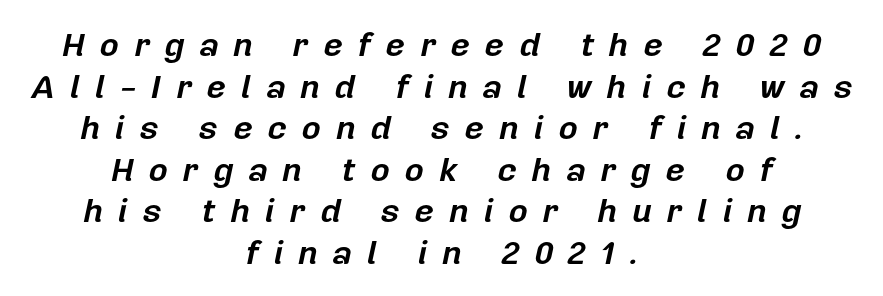
The image shows 33 px bold type, italic (leaning right); set centered, normal line spacing (1.26x), unusually wide letter spacing (+0.46 em), not underlined; low stroke contrast and a medium x-height.
